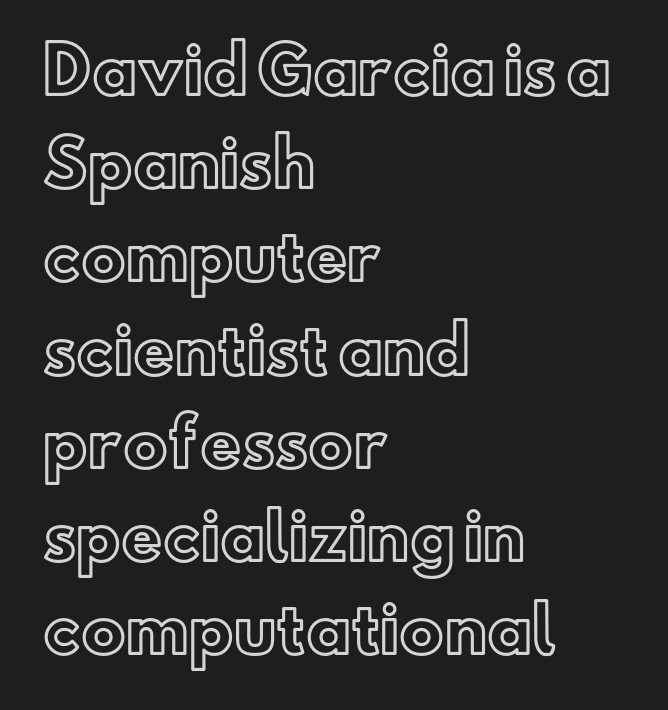
{"italic": "no", "width": "normal", "x_height": "small", "monospaced": "no", "underline": "no", "align": "left", "line_spacing": "normal", "line_spacing_ratio": 1.48, "letter_spacing": "normal", "letter_spacing_em": 0.0, "glyph_px": 63}
